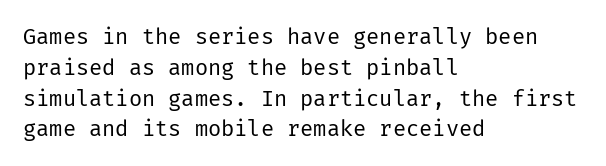
Summary of vertical rhythm: regular, with standard interline spacing. Short note: letters normally spaced. The font's upright variant was chosen for this text. Casual observation: everything's shoved over to the left.
